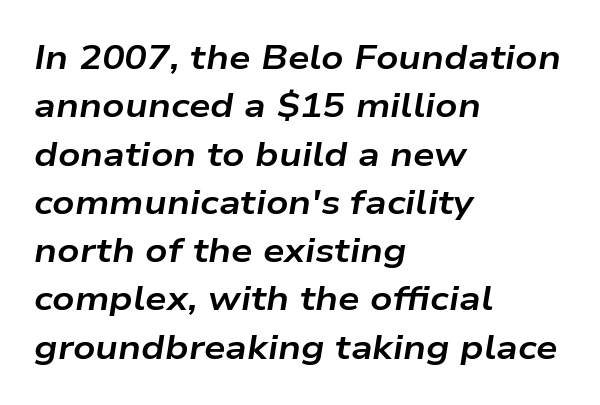
The rendering anchors every line to the left-hand side. Regular leading. You could not count columns in this text — the font is proportionally spaced. The rendering applies a slant to the glyphs. Letter spacing: default. Glance below the letters and you will spot only blank space.
